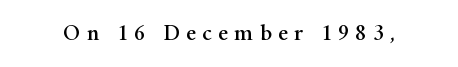
Q: Is the text italic (slanted)? A: No, it is upright.
Q: Is the text underlined? A: No.
Q: Is the spacing between letters normal or unusually wide? A: Unusually wide.
